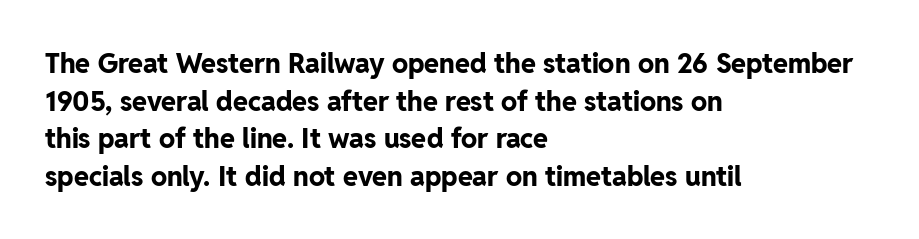
{"italic": "no", "bold": "yes", "underline": "no", "align": "left", "line_spacing": "normal", "line_spacing_ratio": 1.39, "letter_spacing": "normal", "letter_spacing_em": 0.0, "glyph_px": 27}
